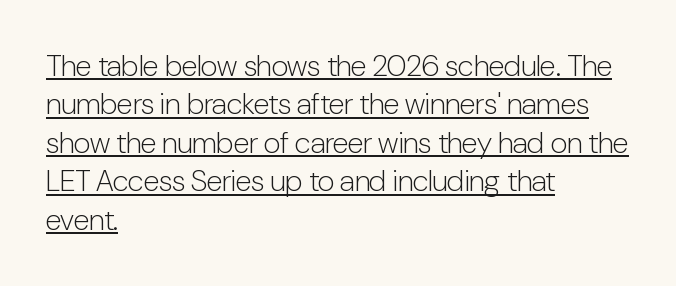
Normally led — the rows are evenly, conventionally spaced. Emphasis is given by a line drawn under the lettering. Posture: straight, roman, zero tilt. Is this a sans? Yes — the strokes have no serifs. In terms of letterspacing, this is plain default setting. The font is comparable to plain body text, perhaps lighter.
